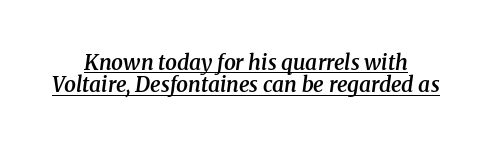
{"italic": "yes", "lean": "right", "slant_degrees": 8, "bold": "semi", "underline": "yes", "align": "center", "line_spacing": "tight", "line_spacing_ratio": 1.06, "letter_spacing": "normal", "letter_spacing_em": 0.0, "glyph_px": 21}
